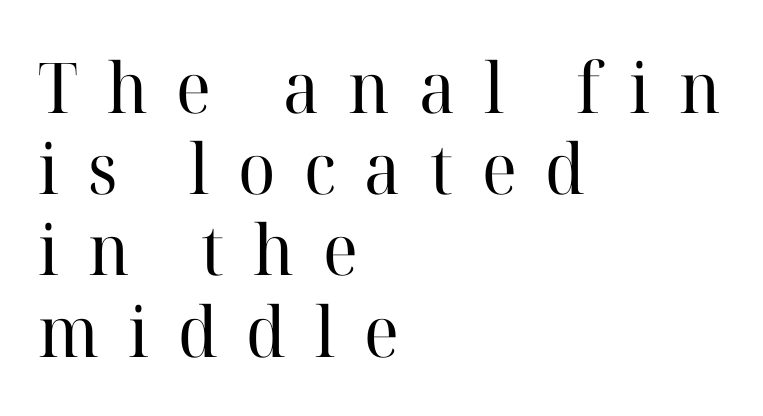
Q: Is the text bold? A: No.
Q: Is the text italic (slanted)? A: No, it is upright.
Q: Is the typeface a serif or a sans-serif typeface? A: Serif.
Q: Is the text underlined? A: No.
Q: How is the paragraph aligned? A: Left-aligned.
Q: Is the spacing between letters normal or unusually wide? A: Unusually wide.
Q: Width (condensed, normal, or wide)? A: Normal.
Q: Stroke contrast? A: High.
Q: x-height? A: Medium.
Q: Monospaced? A: No.
